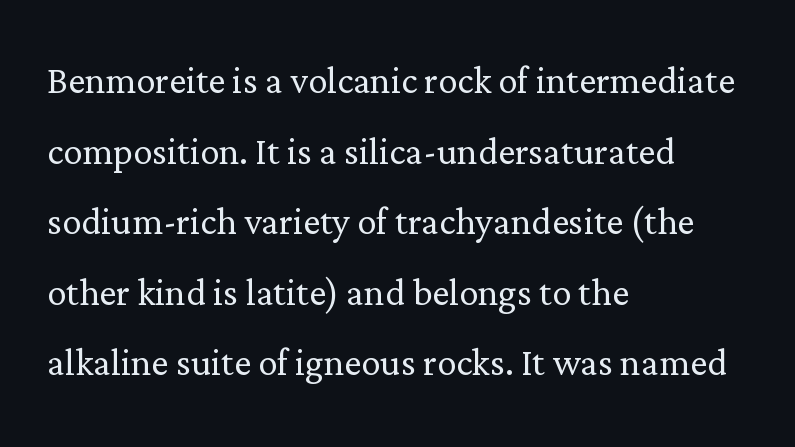
Q: Is the text bold? A: No.
Q: Is the text italic (slanted)? A: No, it is upright.
Q: Is the typeface a serif or a sans-serif typeface? A: Serif.
Q: Is the text underlined? A: No.
Q: How is the paragraph aligned? A: Left-aligned.
Q: Is the spacing between letters normal or unusually wide? A: Normal.
Q: Is the spacing between lines tight, normal or loose? A: Normal.
Q: Width (condensed, normal, or wide)? A: Normal.
Q: Stroke contrast? A: Low.
Q: x-height? A: Medium.
Q: Monospaced? A: No.
